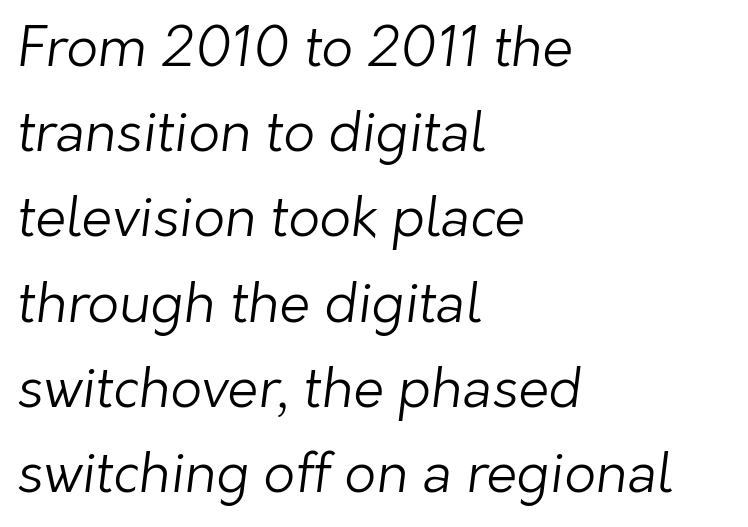
Compared with typical body copy, the letter spacing here is the same. These glyphs show unthickened strokes, regular width or finer. Letterform terminals end flat and unadorned throughout the passage. The block of text has a typical density, with ordinary space between rows.
